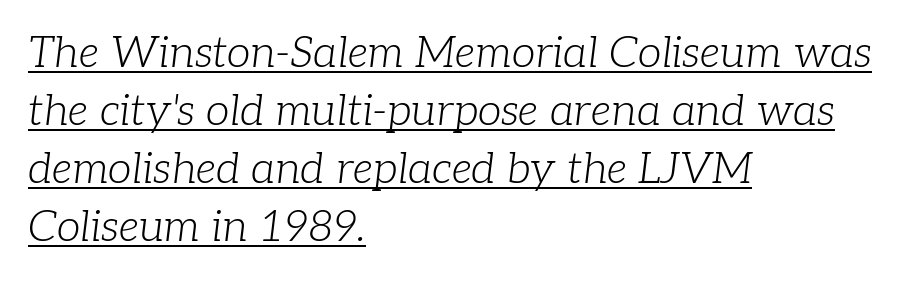
Q: Is the text bold? A: No.
Q: Is the text italic (slanted)? A: Yes, it leans right by about 7 degrees.
Q: Is the typeface a serif or a sans-serif typeface? A: Serif.
Q: Is the text underlined? A: Yes.
Q: How is the paragraph aligned? A: Left-aligned.
Q: Is the spacing between letters normal or unusually wide? A: Normal.
Q: Is the spacing between lines tight, normal or loose? A: Normal.
Q: Width (condensed, normal, or wide)? A: Normal.
Q: Stroke contrast? A: Low.
Q: x-height? A: Medium.
Q: Monospaced? A: No.
